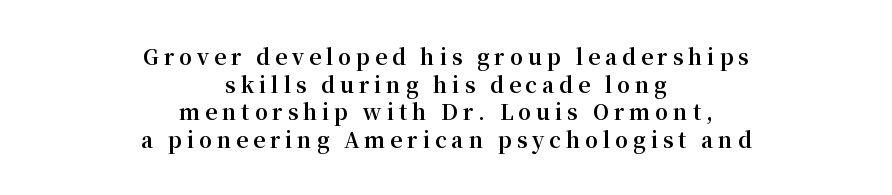
Set as a true bold cut, around the 700 mark. Students, observe: this is what conventionally led text looks like. The gaps between neighbouring characters are conspicuously large. Lines of text with bare space underneath.
